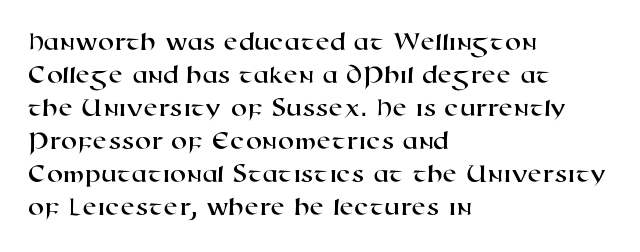
A student would call this left alignment; a typographer would say flush left, rag right. This block has exactly the height ordinary leading produces. The strip under each line holds only bare page. A typesetter would call this zero additional tracking.
